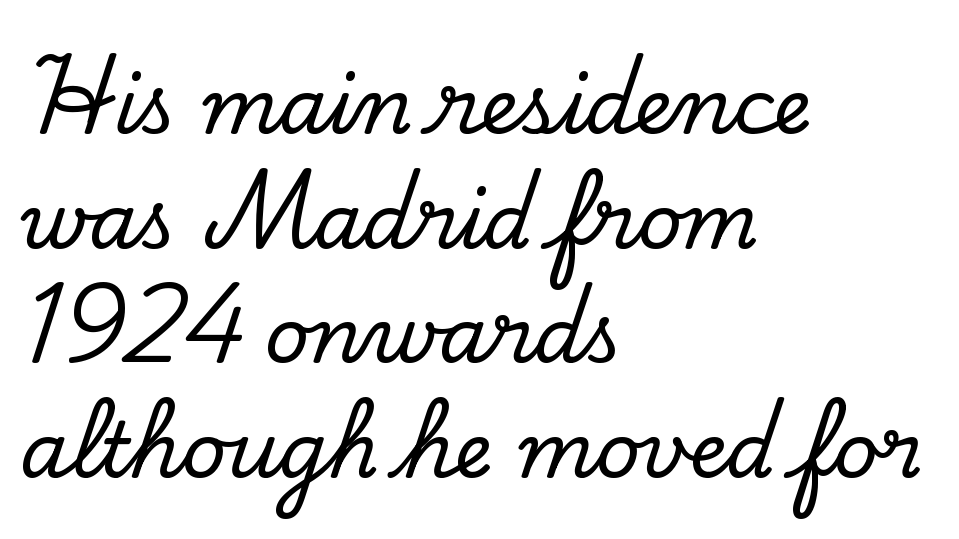
Q: Is the text italic (slanted)? A: Yes.
Q: Is the typeface a serif or a sans-serif typeface? A: Serif.
Q: Is the text underlined? A: No.
Q: How is the paragraph aligned? A: Left-aligned.
Q: Is the spacing between letters normal or unusually wide? A: Normal.
Q: Is the spacing between lines tight, normal or loose? A: Normal.
Q: Width (condensed, normal, or wide)? A: Normal.
Q: Stroke contrast? A: Low.
Q: x-height? A: Small.
Q: Monospaced? A: No.
